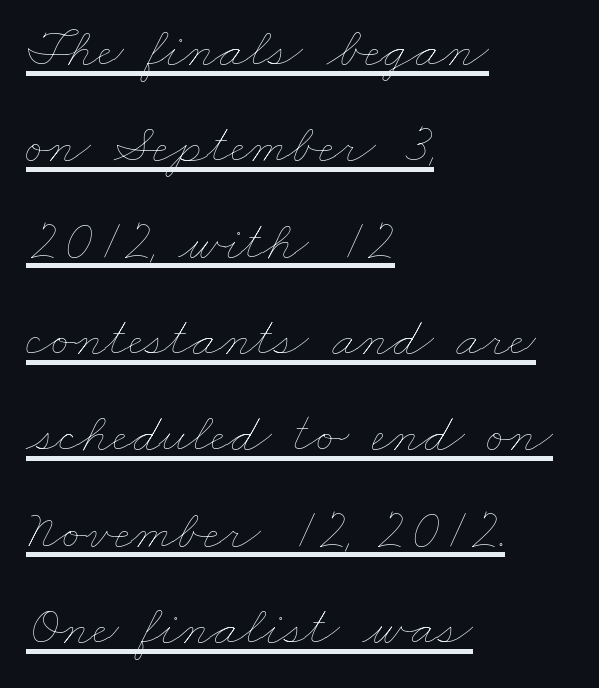
{"bold": "no", "weight": "thin", "width": "wide", "stroke_contrast": "low", "x_height": "small", "monospaced": "no", "underline": "yes", "align": "left", "line_spacing": "normal", "line_spacing_ratio": 1.69, "letter_spacing": "normal", "letter_spacing_em": 0.0, "glyph_px": 57}
